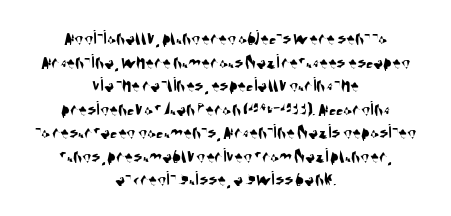
The image shows 21 px text type; set centered, tight line spacing (1.12x), normal letter spacing, not underlined.
